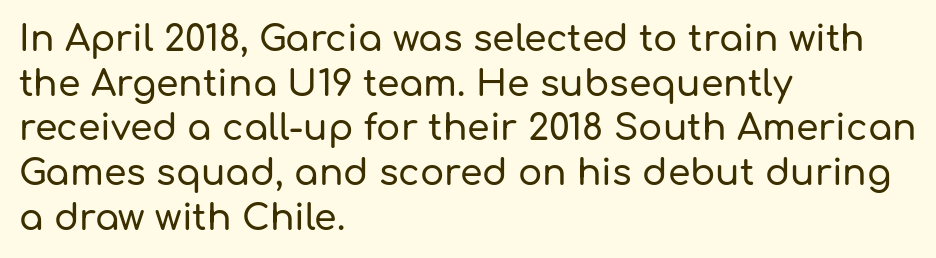
The image shows 36 px sans-serif type, upright; set left-aligned, line spacing 1.24x, normal letter spacing, not underlined; low stroke contrast and a medium x-height.
